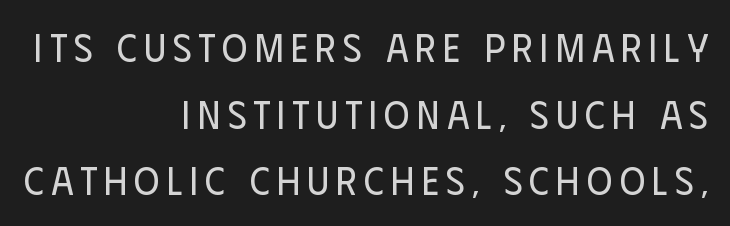
Q: Is the text bold? A: No.
Q: Is the text italic (slanted)? A: No, it is upright.
Q: Is the typeface a serif or a sans-serif typeface? A: Sans-serif.
Q: Is the text underlined? A: No.
Q: How is the paragraph aligned? A: Right-aligned.
Q: Width (condensed, normal, or wide)? A: Condensed.
Q: Stroke contrast? A: Low.
Q: x-height? A: Large.
Q: Monospaced? A: No.
